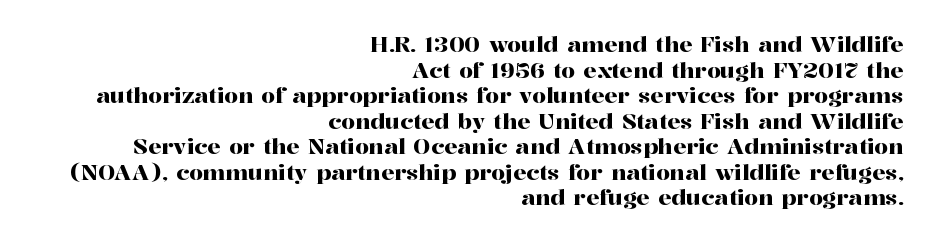
Q: Is the text italic (slanted)? A: No, it is upright.
Q: Is the text underlined? A: No.
Q: How is the paragraph aligned? A: Right-aligned.
Q: Is the spacing between letters normal or unusually wide? A: Normal.
